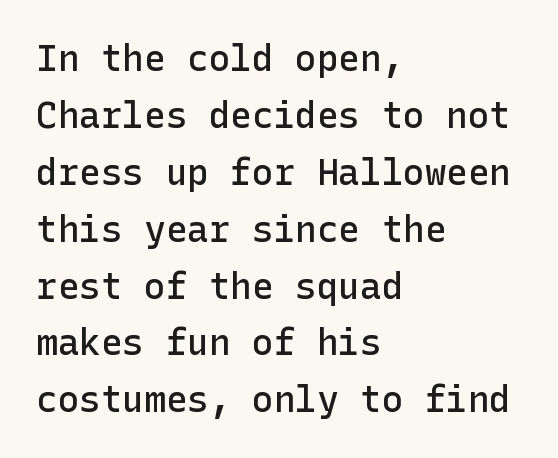
Whoever set this chose a conventional vertical rhythm. Italic? Not at all — the glyphs are vertical. Standard letterfit; no display-style spreading of the glyphs. The baseline area is clear.
